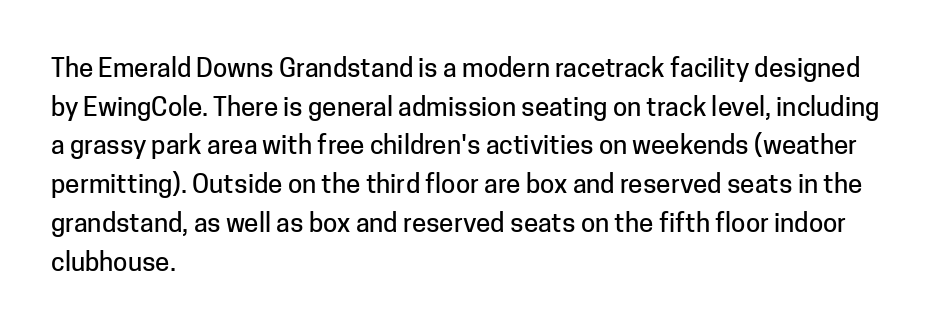
{"italic": "no", "underline": "no", "align": "left", "line_spacing": "normal", "line_spacing_ratio": 1.49, "letter_spacing": "normal", "letter_spacing_em": 0.0, "glyph_px": 26}
